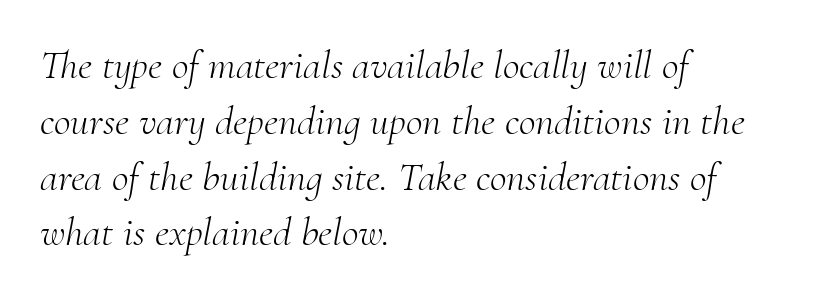
The image shows 41 px light serif type, italic (leaning right); set left-aligned, normal line spacing (1.36x), normal letter spacing, not underlined; medium stroke contrast and a small x-height.
